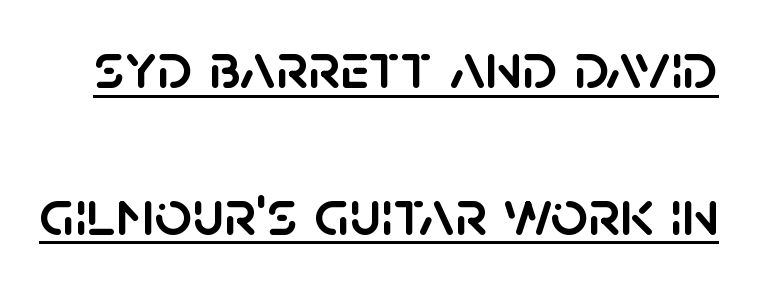
The image shows 66 px sans-serif type, upright; set loose line spacing (2.22x), normal letter spacing, underlined; low stroke contrast and a large x-height.
